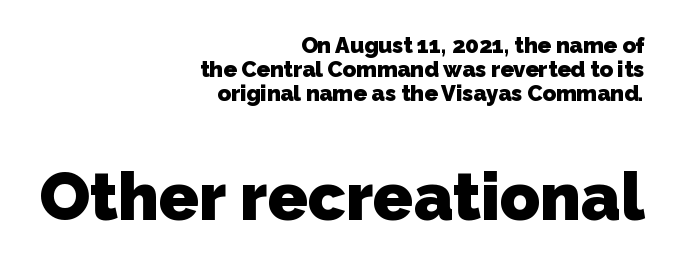
Students, this is bold: see how much ink each stroke carries. The words here are not underlined. What kind of face is this? One without serifs — a sans. Rows of type sit shoulder to shoulder in the vertical direction.
